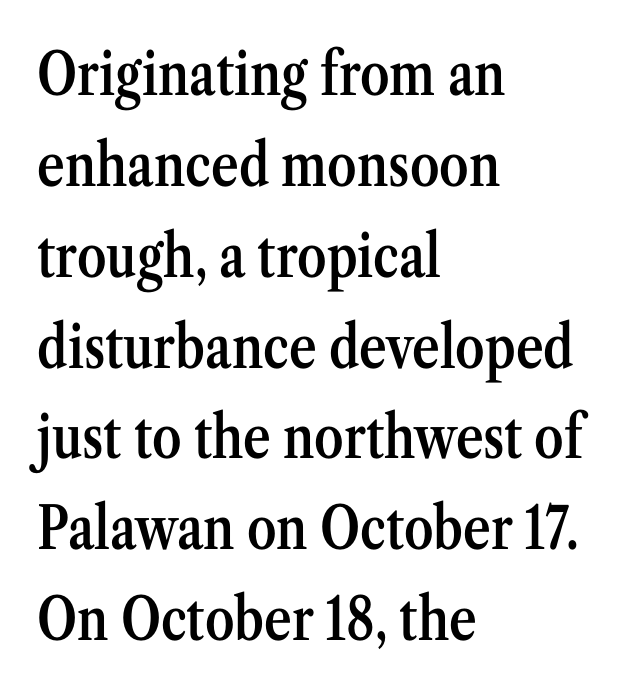
The image shows 59 px semibold, condensed serif type, upright; set left-aligned, normal line spacing (1.54x), normal letter spacing, not underlined; medium stroke contrast and a medium x-height.
